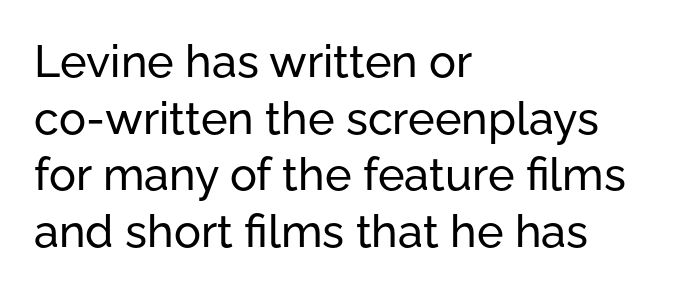
The passage shown has conventional tracking throughout. Each letter keeps its own natural width here, so spacing adapts to shape. Every row of glyphs begins at an identical x-position on the left. A roman cut, with each character standing at attention.
